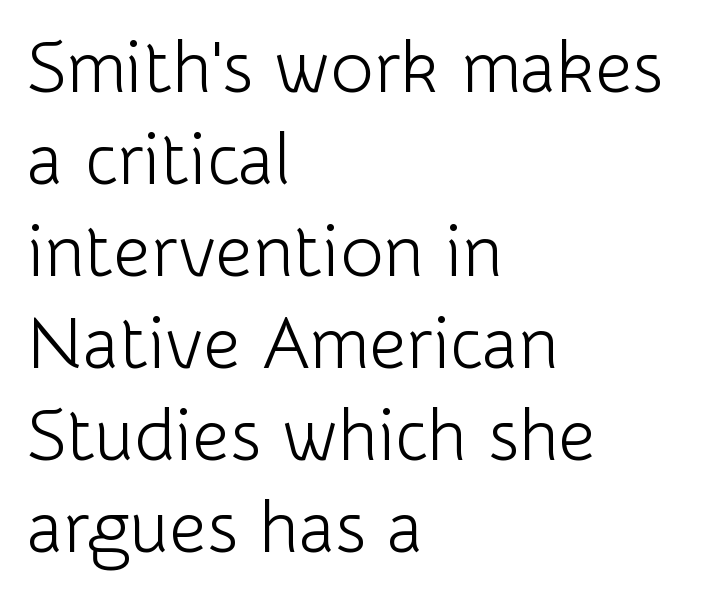
{"serif": "no", "italic": "no", "bold": "no", "weight": "light", "width": "normal", "stroke_contrast": "low", "x_height": "medium", "monospaced": "no", "underline": "no", "align": "left", "line_spacing": "normal", "line_spacing_ratio": 1.26, "letter_spacing": "normal", "letter_spacing_em": 0.0, "glyph_px": 73}
